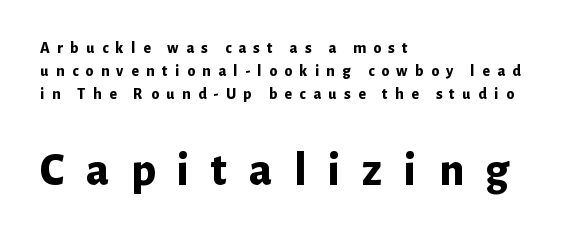
The image shows 47 px bold sans-serif type, upright; set left-aligned, normal line spacing (1.44x), unusually wide letter spacing (+0.46 em), not underlined; the second (bottom) block is 2.94x larger; low stroke contrast and a medium x-height.
